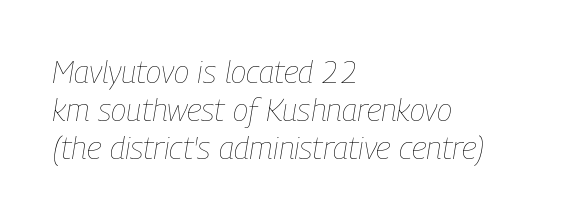
Q: Is the text bold? A: No.
Q: Is the text italic (slanted)? A: Yes, it leans right by about 9 degrees.
Q: Is the text underlined? A: No.
Q: How is the paragraph aligned? A: Left-aligned.
Q: Is the spacing between letters normal or unusually wide? A: Normal.
Q: Width (condensed, normal, or wide)? A: Condensed.
Q: Stroke contrast? A: Low.
Q: x-height? A: Medium.
Q: Monospaced? A: No.
